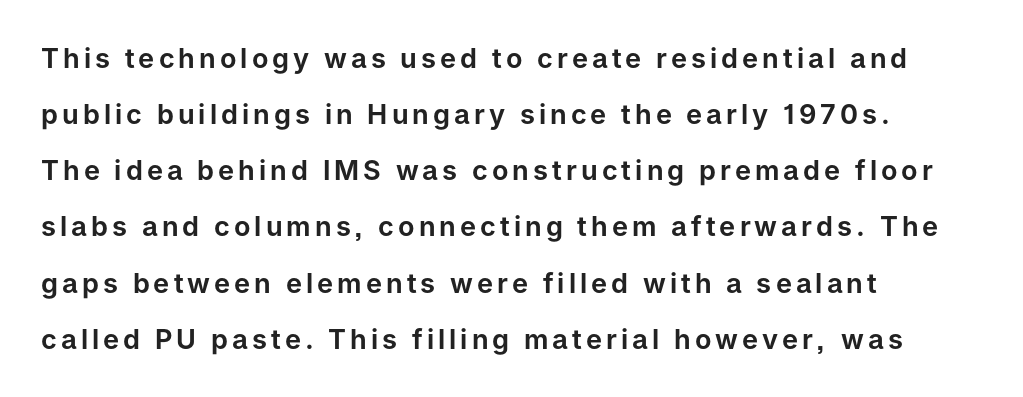
The image shows 27 px text type, upright; set left-aligned, loose line spacing (2.08x), not underlined.
